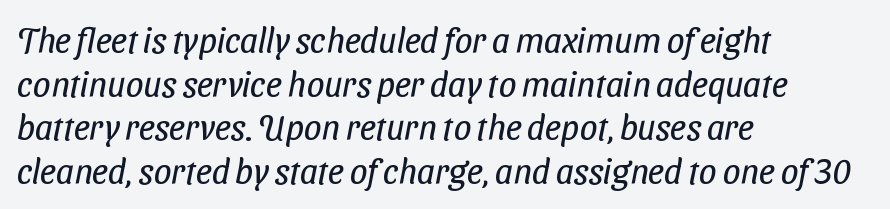
{"serif": "no", "bold": "no", "weight": "regular", "width": "condensed", "stroke_contrast": "low", "x_height": "medium", "monospaced": "no", "underline": "no", "align": "left", "line_spacing": "normal", "line_spacing_ratio": 1.25, "letter_spacing": "normal", "letter_spacing_em": 0.0, "glyph_px": 35}
